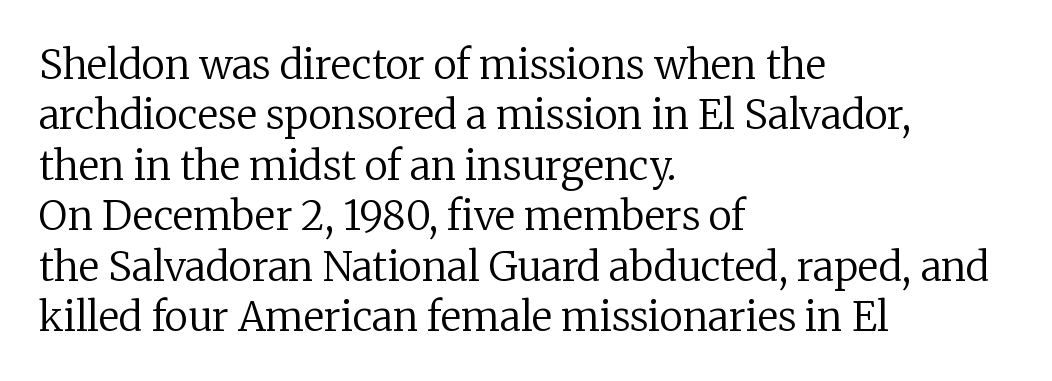
{"serif": "yes", "italic": "no", "bold": "no", "weight": "regular", "width": "normal", "stroke_contrast": "low", "x_height": "medium", "monospaced": "no", "underline": "no", "align": "left", "line_spacing": "normal", "line_spacing_ratio": 1.26, "letter_spacing": "normal", "letter_spacing_em": 0.0, "glyph_px": 40}
